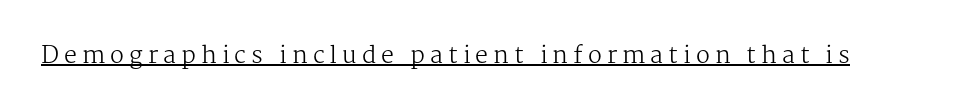
Q: Is the text bold? A: No.
Q: Is the text italic (slanted)? A: No, it is upright.
Q: Is the text underlined? A: Yes.
Q: Is the spacing between letters normal or unusually wide? A: Unusually wide.
